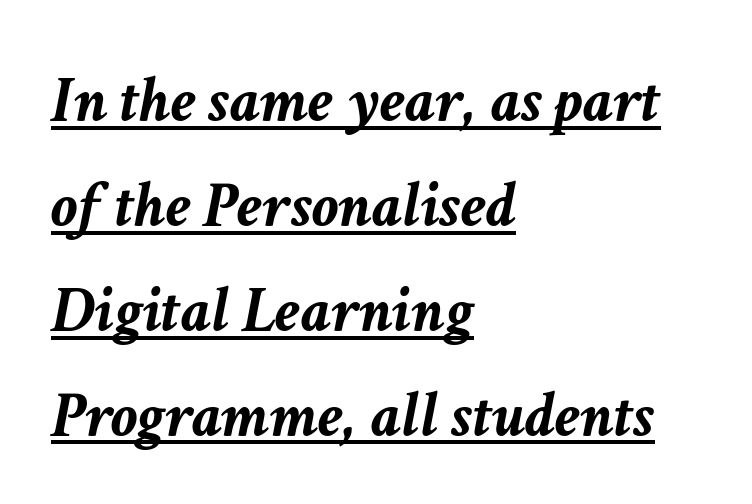
The image shows 66 px semibold type, italic (leaning right); set left-aligned, normal line spacing (1.59x), normal letter spacing, underlined; low stroke contrast and a medium x-height.
